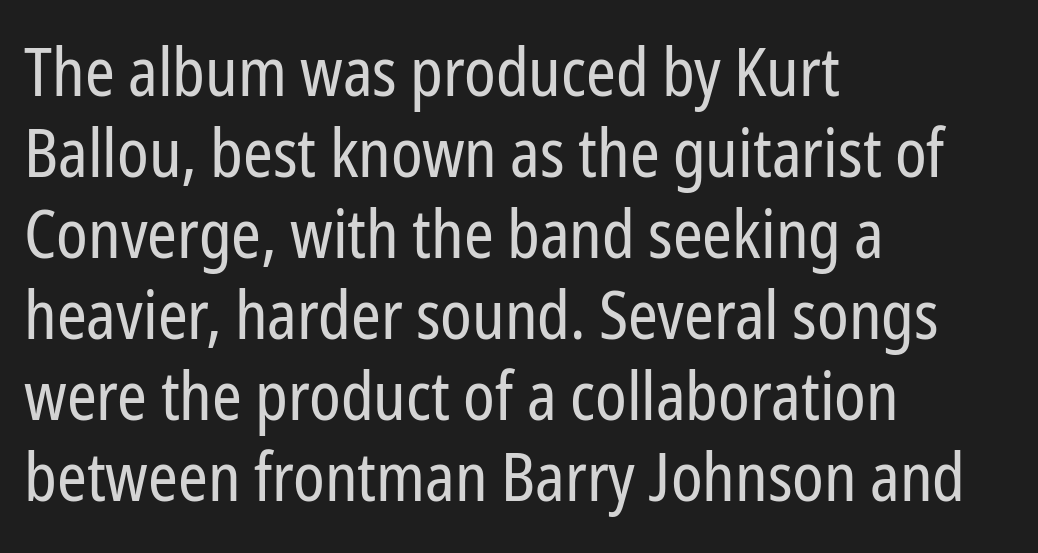
Q: Is the text bold? A: No.
Q: Is the text italic (slanted)? A: No, it is upright.
Q: Is the typeface a serif or a sans-serif typeface? A: Sans-serif.
Q: Is the text underlined? A: No.
Q: How is the paragraph aligned? A: Left-aligned.
Q: Is the spacing between letters normal or unusually wide? A: Normal.
Q: Width (condensed, normal, or wide)? A: Condensed.
Q: Stroke contrast? A: Low.
Q: x-height? A: Medium.
Q: Monospaced? A: No.
